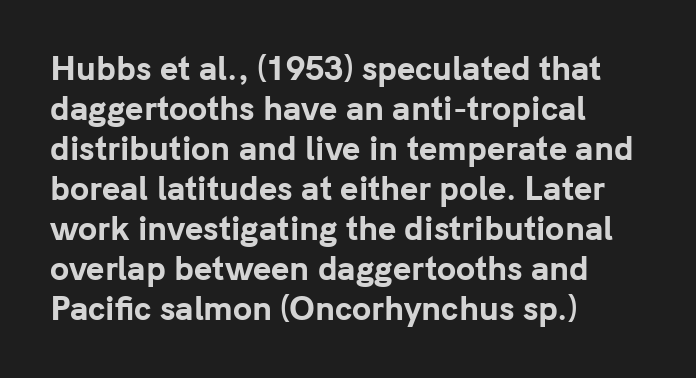
On the weight axis this lands at bold, roughly 700. What's the leading like? Ordinary, nothing unusual. Nope, no serifs anywhere on these letters. Casual observation: everything's shoved over to the left. Note the varied advance widths — an 'i' is clearly narrower than an 'm'. Clear beneath every line of the passage.
